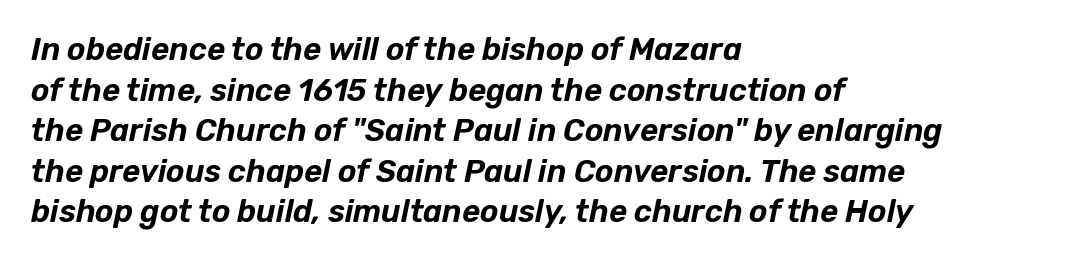
The image shows 31 px text type, italic (leaning right); set left-aligned, normal line spacing (1.31x), normal letter spacing, not underlined; low stroke contrast and a medium x-height.
